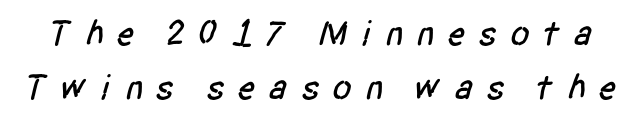
Students, observe: this is what conventionally led text looks like. Do the characters align in a grid? No, the font is proportional. A clean baseline with only descenders dipping below it. Letterform terminals end flat and unadorned throughout the passage.
